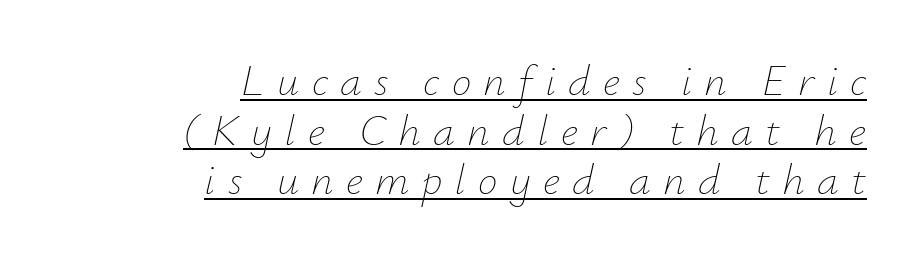
Compared with typical body copy, the letter spacing here is much looser. Italic? Definitely — the glyphs are oblique. The face looks like a standard text weight, possibly lighter. Looks like regular typesetting: each glyph gets only the width it needs. Notice how the passage keeps a crisp vertical edge on the right only.
